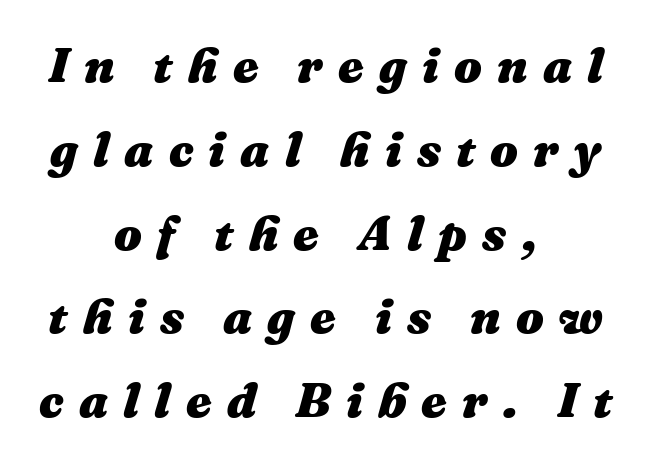
{"italic": "yes", "lean": "right", "slant_degrees": 16, "bold": "yes", "weight": "heavy", "width": "normal", "stroke_contrast": "medium", "x_height": "medium", "monospaced": "no", "underline": "no", "align": "center", "line_spacing_ratio": 1.71, "letter_spacing": "wide", "letter_spacing_em": 0.31, "glyph_px": 49}
